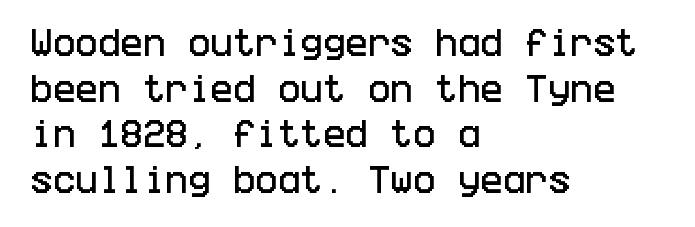
How are the letters spaced? Ordinarily, with no added tracking. Upright lettering throughout. To sum up the face: it is a sans, with no serifs. Where is the straight margin? On the left. A typesetter would call this leading conventional body-copy spacing.
